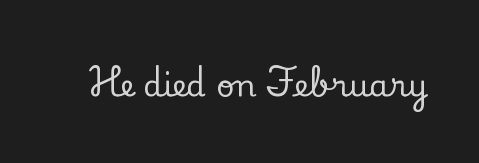
The image shows 31 px serif type, upright; set normal letter spacing, not underlined; low stroke contrast and a small x-height.
